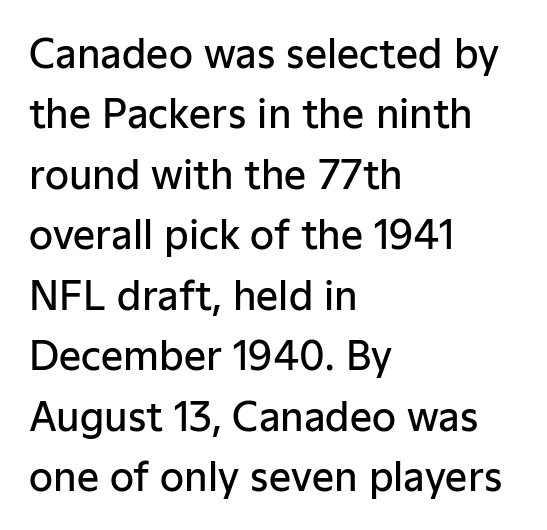
On the weight axis this lands at semibold, roughly 600. Each word holds together tightly as a unit, with standard inter-letter gaps. The text block is weighted toward the left margin, trailing off unevenly rightward. The passage shown is typed in a proportional face where columns would drift. Each new line begins a customary step beneath the previous one. A typesetter would label this face a sans.
